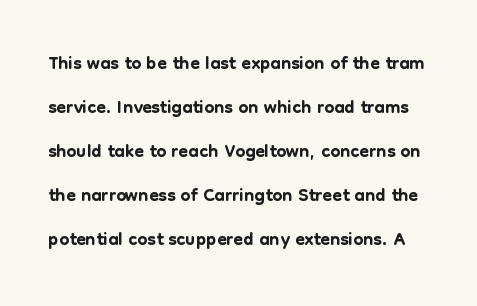
Every stem runs plumb, perpendicular to the baseline. The letterforms sit shoulder to shoulder at normal distance. You could not count columns in this text — the font is proportionally spaced. The passage shown is not underscored anywhere.
